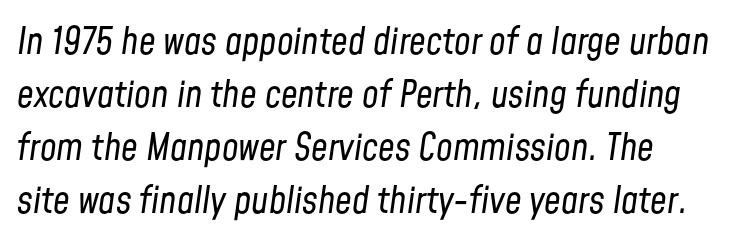
The whole block is typeset with a tilt. This sample has the flowing, uneven cadence of proportional lettering. Words float on clear page, feet unadorned. Reading down the column, the eye jumps a familiar distance to each next line.
